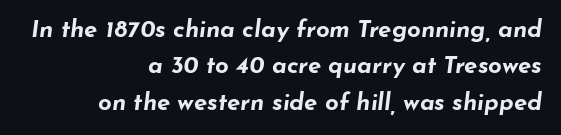
Q: Is the text bold? A: Yes.
Q: Is the text italic (slanted)? A: Yes, it leans right by about 7 degrees.
Q: Is the text underlined? A: No.
Q: How is the paragraph aligned? A: Right-aligned.
Q: Is the spacing between letters normal or unusually wide? A: Normal.
Q: Is the spacing between lines tight, normal or loose? A: Normal.
